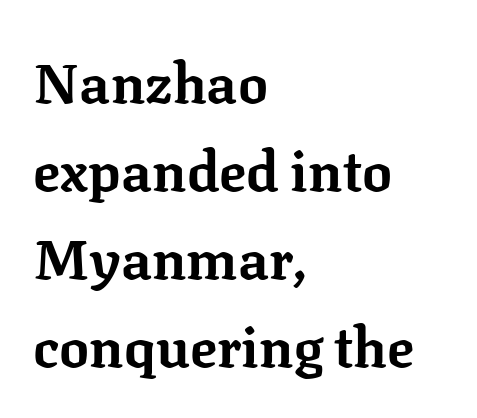
Q: Is the text bold? A: Yes.
Q: Is the text italic (slanted)? A: No, it is upright.
Q: Is the typeface a serif or a sans-serif typeface? A: Serif.
Q: Is the text underlined? A: No.
Q: How is the paragraph aligned? A: Left-aligned.
Q: Is the spacing between letters normal or unusually wide? A: Normal.
Q: Is the spacing between lines tight, normal or loose? A: Normal.
Q: Width (condensed, normal, or wide)? A: Normal.
Q: Stroke contrast? A: Low.
Q: x-height? A: Medium.
Q: Monospaced? A: No.
